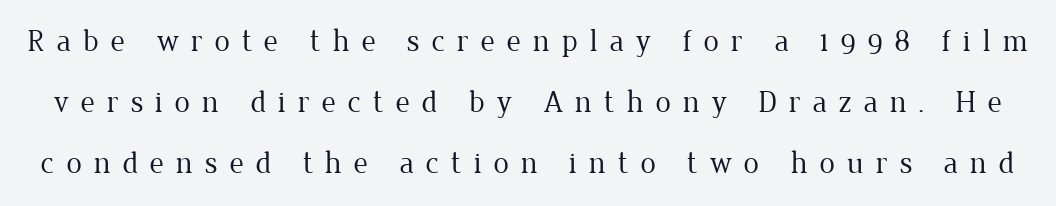
Notice how the stems are strictly vertical — no italics here. The rendering inserts visible extra space after every character. A typesetter would call this proportional, since set widths differ per character. Any mark beneath the type? The region is blank. Typographically, this falls in the serif category.
